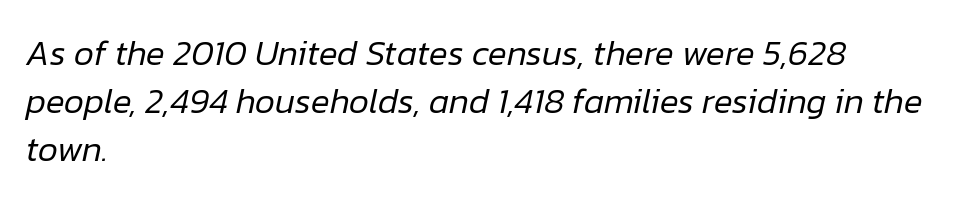
The gap between lines stays unmarked. Notice how the passage keeps a crisp vertical edge on the left only. A typesetter would call this leading conventional body-copy spacing. Note the varied advance widths — an 'i' is clearly narrower than an 'm'. Here the glyphs are tracked normally, forming tight word shapes. Heaviness? Minimal to ordinary, like unemphasized prose.
